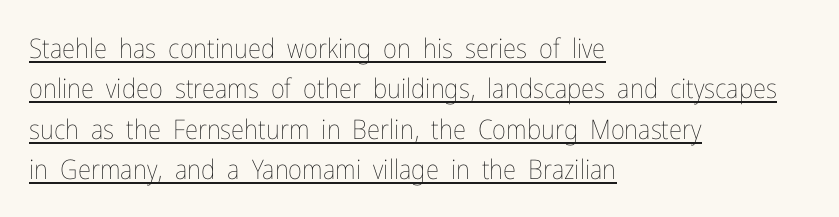
Q: Is the text bold? A: No.
Q: Is the text italic (slanted)? A: No, it is upright.
Q: Is the text underlined? A: Yes.
Q: How is the paragraph aligned? A: Left-aligned.
Q: Is the spacing between letters normal or unusually wide? A: Normal.
Q: Is the spacing between lines tight, normal or loose? A: Normal.
